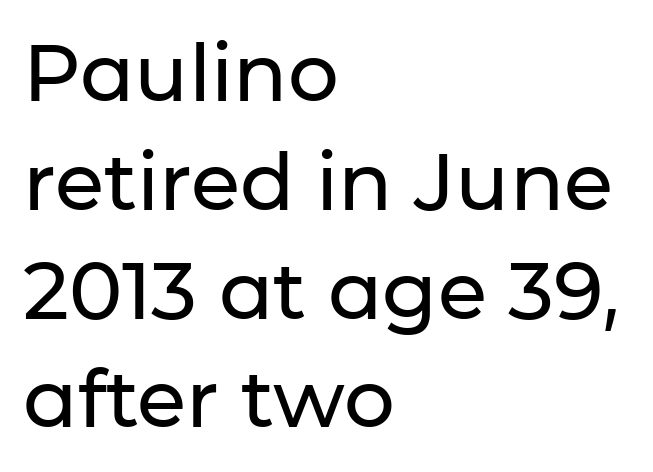
The image shows 80 px sans-serif type, upright; set left-aligned, normal line spacing (1.36x), normal letter spacing, not underlined; low stroke contrast and a medium x-height.
